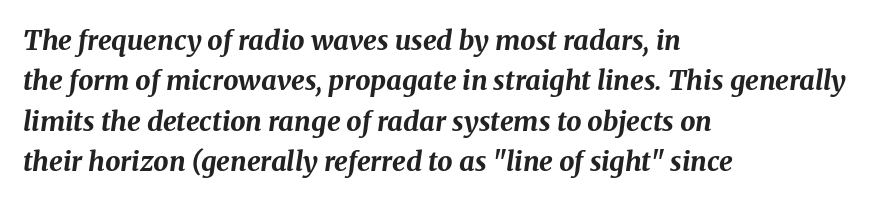
{"italic": "yes", "lean": "right", "slant_degrees": 8, "bold": "yes", "underline": "no", "align": "left", "line_spacing": "normal", "line_spacing_ratio": 1.5, "letter_spacing": "normal", "letter_spacing_em": 0.0, "glyph_px": 27}
